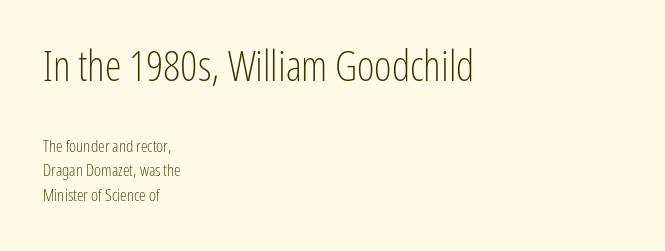
The image shows 42 px light, condensed sans-serif type, upright; set left-aligned, normal line spacing (1.42x), normal letter spacing, not underlined; the first (top) block is 2.47x larger; low stroke contrast and a medium x-height.
